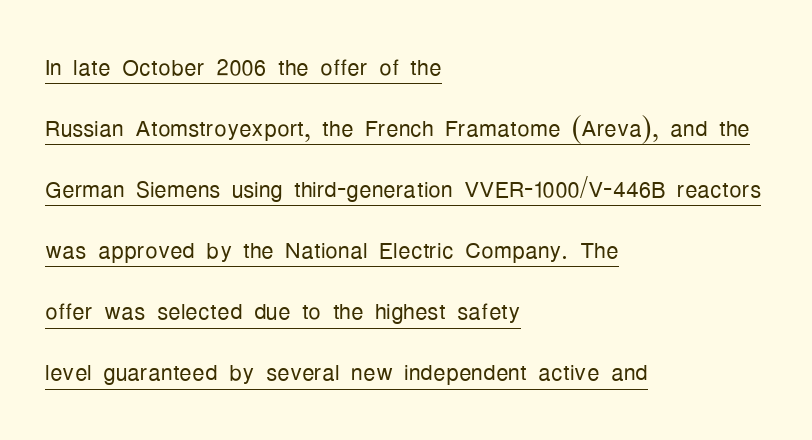
The image shows 31 px light, condensed sans-serif type, upright; set left-aligned, loose line spacing (1.97x), normal letter spacing, underlined; low stroke contrast and a medium x-height.
